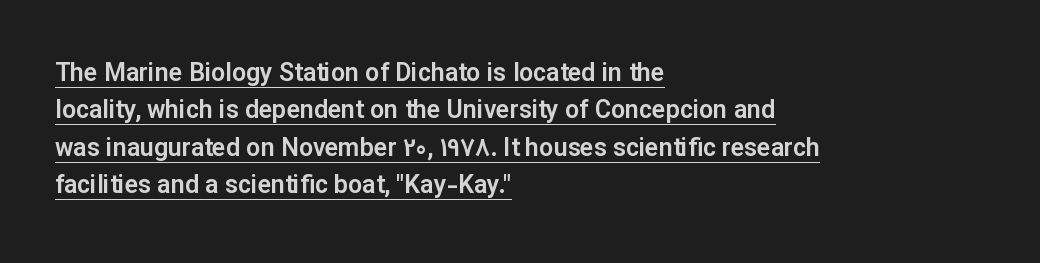
The horizontal fit of the characters is conventional and even. Alignment: flush left. In terms of leading, this rendering sits right in the middle. Vertical strokes here are truly vertical. Somebody hit Ctrl+U on this one — the words are underlined.
